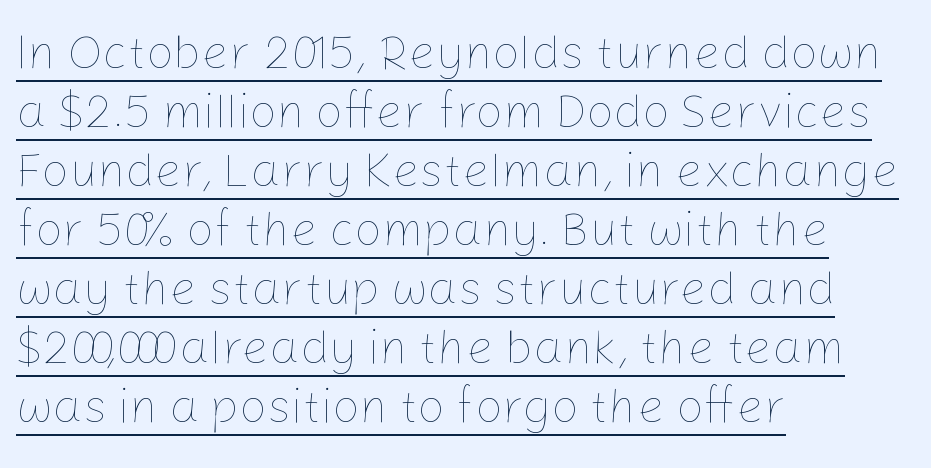
{"italic": "no", "bold": "no", "weight": "thin", "width": "normal", "stroke_contrast": "low", "x_height": "medium", "monospaced": "no", "underline": "yes", "align": "left", "line_spacing_ratio": 1.23, "letter_spacing": "normal", "letter_spacing_em": 0.0, "glyph_px": 48}
